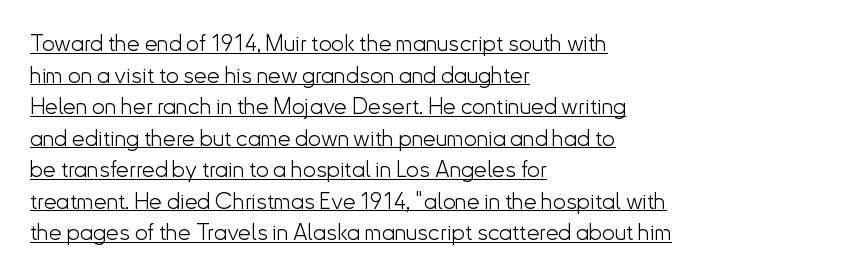
A roman cut, with each character standing at attention. Leading: standard. A continuous stroke trails under the words, as in a hyperlink. Between one letter and the next there's only the usual sliver of space. The characters are drawn with everyday or finer stroke widths. Left-aligned paragraph, ragged on the right.
